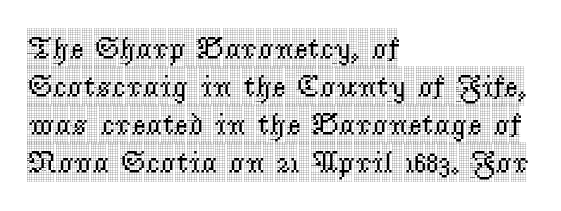
Q: Is the text italic (slanted)? A: No, it is upright.
Q: Is the typeface a serif or a sans-serif typeface? A: Serif.
Q: Is the text underlined? A: No.
Q: How is the paragraph aligned? A: Left-aligned.
Q: Is the spacing between letters normal or unusually wide? A: Normal.
Q: Width (condensed, normal, or wide)? A: Condensed.
Q: x-height? A: Large.
Q: Monospaced? A: No.
